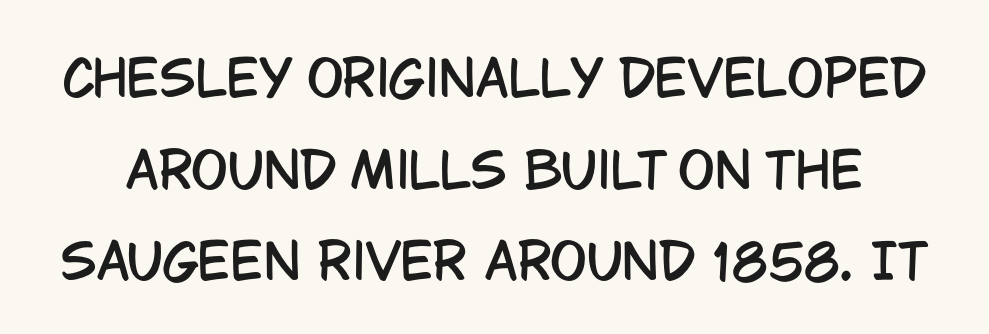
Style check: upright. Serifs: no, the terminals of the letterforms are clean. This rendering leaves character spacing at its baseline value. Any mark beneath the type? The region is blank. Looks like regular typesetting: each glyph gets only the width it needs.
